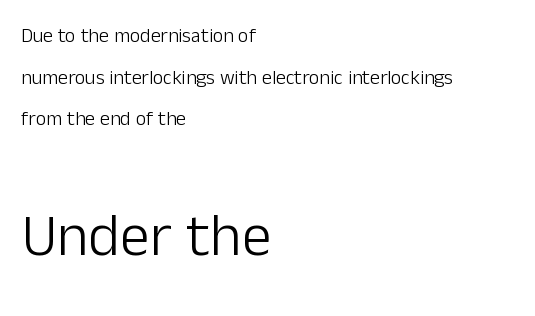
Q: Is the text bold? A: No.
Q: Is the text italic (slanted)? A: No, it is upright.
Q: Is the typeface a serif or a sans-serif typeface? A: Sans-serif.
Q: Is the text underlined? A: No.
Q: How is the paragraph aligned? A: Left-aligned.
Q: Is the spacing between letters normal or unusually wide? A: Normal.
Q: Is the spacing between lines tight, normal or loose? A: Loose.
Q: Which block of text is set in a larger size, the first (top) or the second (bottom)? A: The second (bottom) one.
Q: Width (condensed, normal, or wide)? A: Normal.
Q: Stroke contrast? A: Low.
Q: x-height? A: Medium.
Q: Monospaced? A: No.
